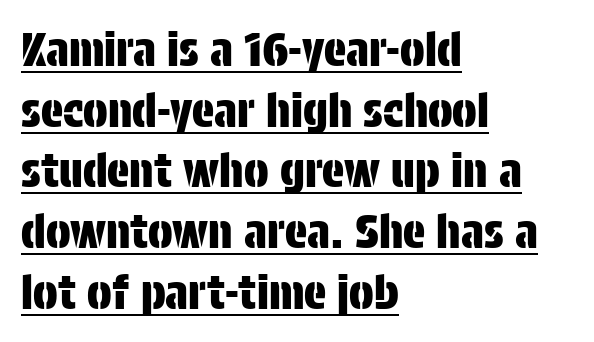
{"serif": "no", "italic": "no", "width": "condensed", "stroke_contrast": "low", "x_height": "large", "monospaced": "no", "underline": "yes", "align": "left", "line_spacing": "normal", "line_spacing_ratio": 1.32, "letter_spacing": "normal", "letter_spacing_em": 0.0, "glyph_px": 46}
